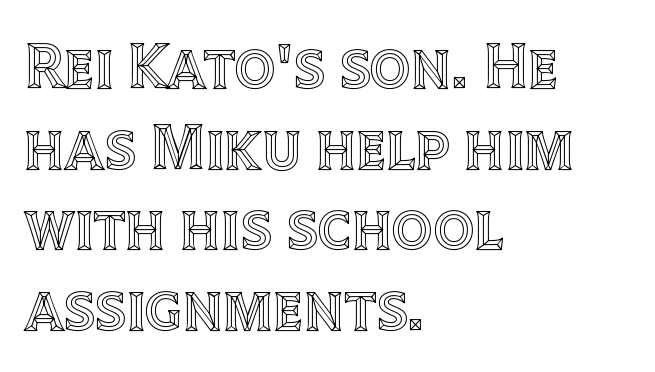
The image shows 64 px text type, upright; set left-aligned, normal line spacing (1.26x), normal letter spacing, not underlined; a large x-height.
